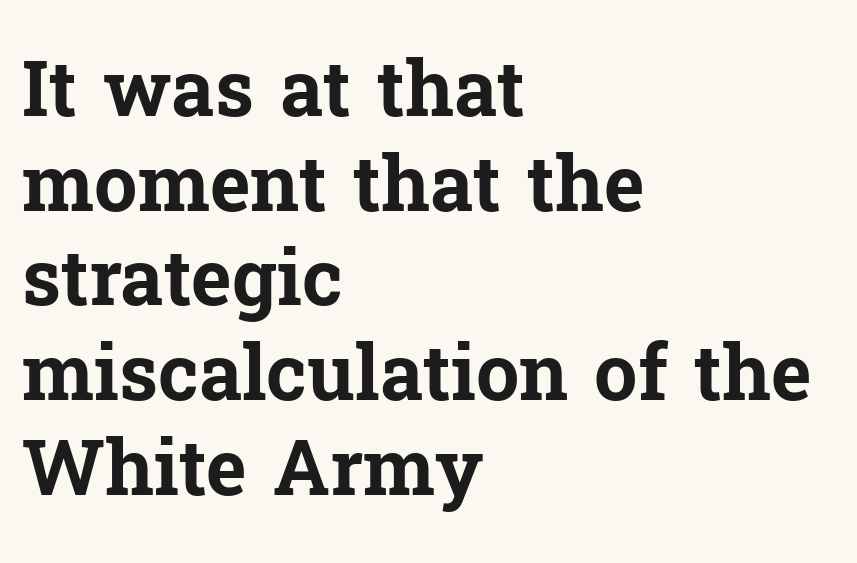
Q: Is the text bold? A: Yes.
Q: Is the text italic (slanted)? A: No, it is upright.
Q: Is the typeface a serif or a sans-serif typeface? A: Serif.
Q: Is the text underlined? A: No.
Q: How is the paragraph aligned? A: Left-aligned.
Q: Is the spacing between letters normal or unusually wide? A: Normal.
Q: Width (condensed, normal, or wide)? A: Normal.
Q: Stroke contrast? A: Low.
Q: x-height? A: Medium.
Q: Monospaced? A: No.
